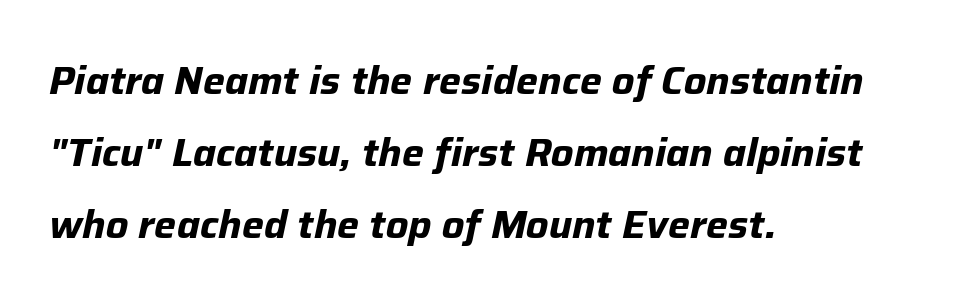
{"italic": "yes", "lean": "right", "slant_degrees": 12, "bold": "yes", "weight": "bold", "width": "normal", "stroke_contrast": "low", "x_height": "medium", "monospaced": "no", "underline": "no", "align": "left", "line_spacing_ratio": 1.85, "letter_spacing": "normal", "letter_spacing_em": 0.0, "glyph_px": 39}
